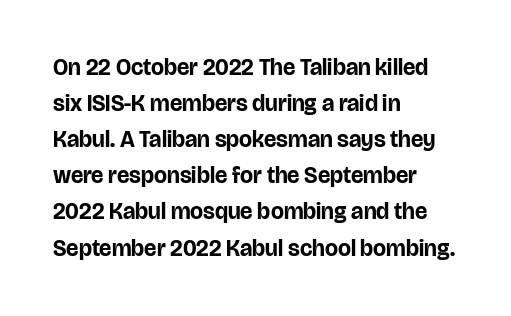
{"italic": "no", "bold": "yes", "underline": "no", "align": "left", "line_spacing": "normal", "line_spacing_ratio": 1.57, "letter_spacing": "normal", "letter_spacing_em": 0.0, "glyph_px": 23}
